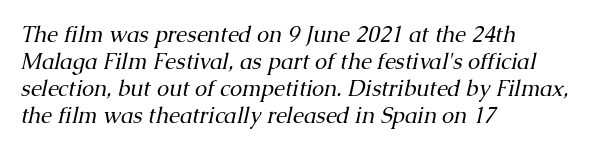
{"italic": "yes", "lean": "right", "slant_degrees": 13, "bold": "no", "underline": "no", "align": "left", "line_spacing_ratio": 1.22, "letter_spacing": "normal", "letter_spacing_em": 0.0, "glyph_px": 22}
